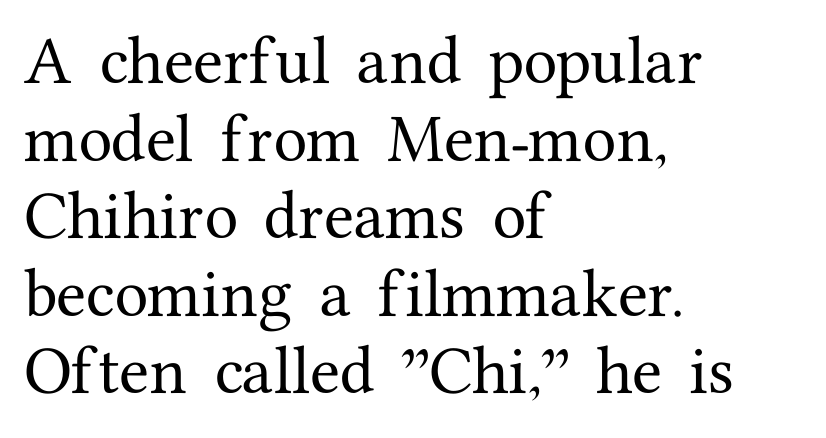
The image shows 55 px serif type, upright; set left-aligned, normal line spacing (1.41x), normal letter spacing, not underlined; medium stroke contrast and a medium x-height.
